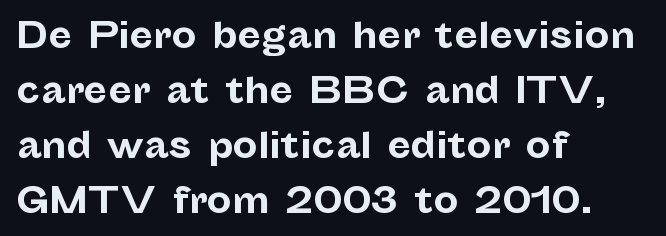
Q: Is the text bold? A: Yes.
Q: Is the text italic (slanted)? A: No, it is upright.
Q: Is the typeface a serif or a sans-serif typeface? A: Sans-serif.
Q: Is the text underlined? A: No.
Q: How is the paragraph aligned? A: Left-aligned.
Q: Is the spacing between letters normal or unusually wide? A: Normal.
Q: Is the spacing between lines tight, normal or loose? A: Normal.
Q: Width (condensed, normal, or wide)? A: Normal.
Q: Stroke contrast? A: Low.
Q: x-height? A: Medium.
Q: Monospaced? A: No.
